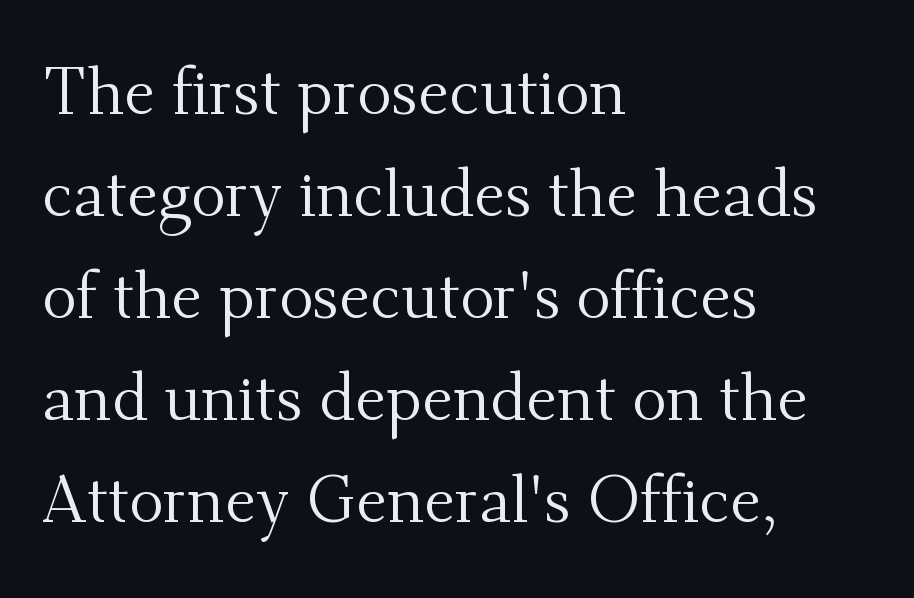
The image shows 65 px regular-weight serif type, upright; set left-aligned, normal line spacing (1.57x), normal letter spacing, not underlined; medium stroke contrast and a small x-height.
